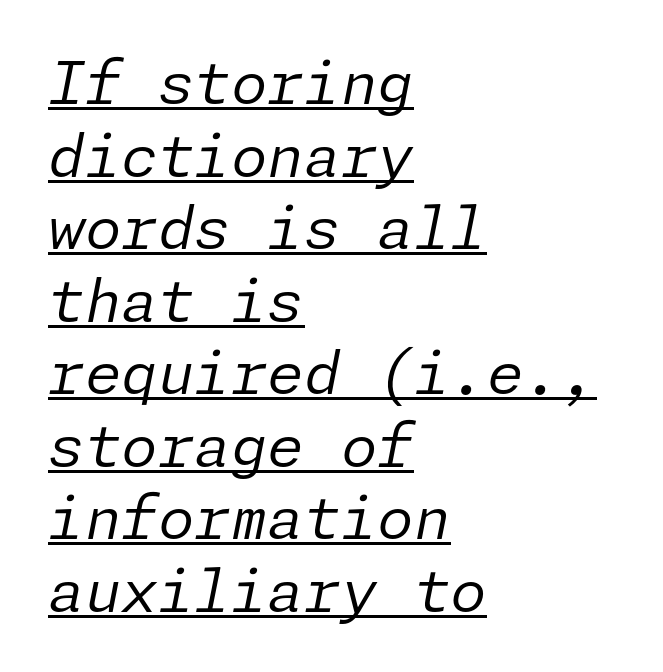
Q: Is the text bold? A: No.
Q: Is the text italic (slanted)? A: Yes, it leans right by about 11 degrees.
Q: Is the text underlined? A: Yes.
Q: How is the paragraph aligned? A: Left-aligned.
Q: Is the spacing between letters normal or unusually wide? A: Normal.
Q: Width (condensed, normal, or wide)? A: Normal.
Q: Stroke contrast? A: Low.
Q: x-height? A: Medium.
